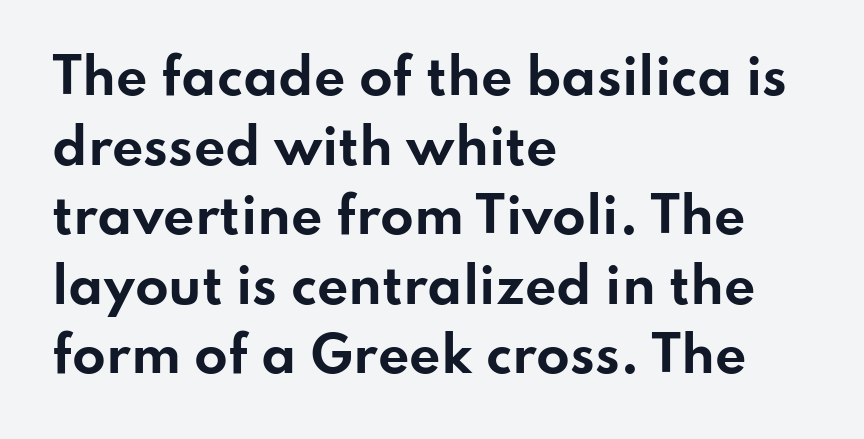
The image shows 49 px bold, wide sans-serif type, upright; set left-aligned, normal line spacing (1.42x), normal letter spacing, not underlined; low stroke contrast and a small x-height.
